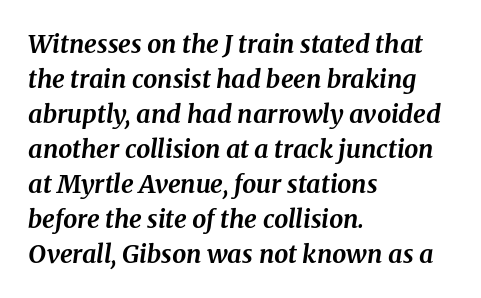
{"italic": "yes", "lean": "right", "slant_degrees": 8, "bold": "yes", "underline": "no", "align": "left", "line_spacing": "normal", "line_spacing_ratio": 1.4, "letter_spacing": "normal", "letter_spacing_em": 0.0, "glyph_px": 25}
